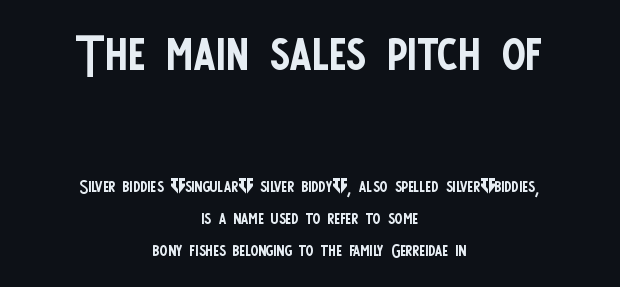
Q: Is the text bold? A: No.
Q: Is the text italic (slanted)? A: No, it is upright.
Q: Is the typeface a serif or a sans-serif typeface? A: Sans-serif.
Q: Is the text underlined? A: No.
Q: How is the paragraph aligned? A: Centered.
Q: Is the spacing between letters normal or unusually wide? A: Normal.
Q: Is the spacing between lines tight, normal or loose? A: Normal.
Q: Which block of text is set in a larger size, the first (top) or the second (bottom)? A: The first (top) one.
Q: Width (condensed, normal, or wide)? A: Condensed.
Q: Stroke contrast? A: Low.
Q: x-height? A: Large.
Q: Monospaced? A: No.
